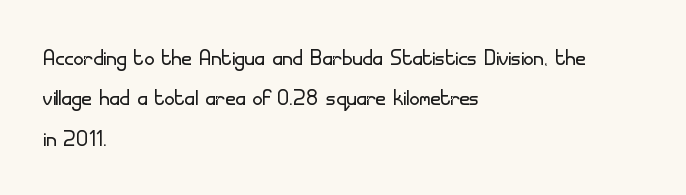
The image shows 28 px light sans-serif type, upright; set left-aligned, normal line spacing (1.44x), normal letter spacing, not underlined; low stroke contrast and a small x-height.
